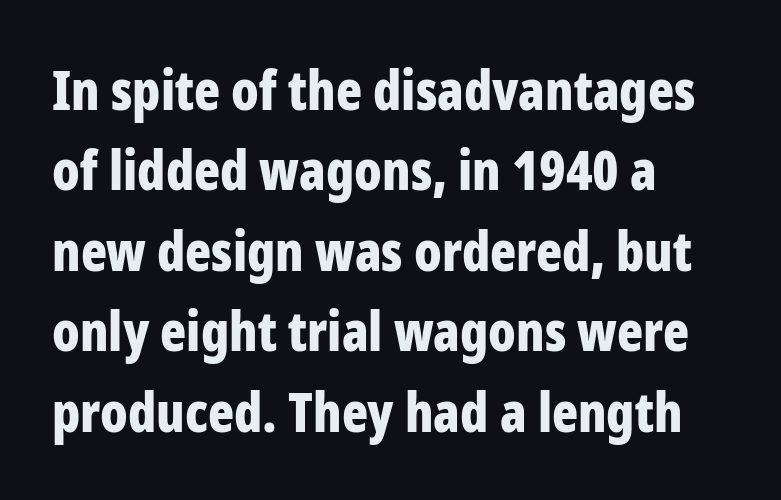
Teacher's note: observe the even left margin — that is flush-left alignment. Beneath every word, the page is bare. The font family rendered here belongs to the sans-serif group. The block of text has a typical density, with ordinary space between rows. Compared with an ordinary text face, these strokes are far heavier — a full bold. Honestly, the letter spacing is just normal — you wouldn't notice it.
